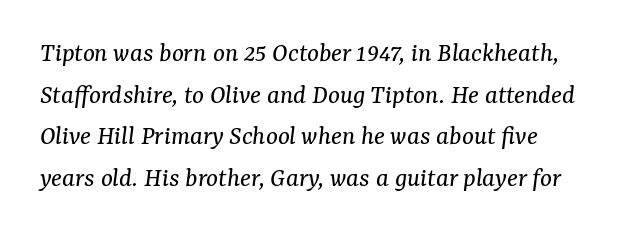
Q: Is the text bold? A: No.
Q: Is the text italic (slanted)? A: Yes, it leans right by about 7 degrees.
Q: Is the typeface a serif or a sans-serif typeface? A: Serif.
Q: Is the text underlined? A: No.
Q: Is the spacing between letters normal or unusually wide? A: Normal.
Q: Is the spacing between lines tight, normal or loose? A: Normal.
Q: Width (condensed, normal, or wide)? A: Normal.
Q: Stroke contrast? A: Medium.
Q: x-height? A: Medium.
Q: Monospaced? A: No.
